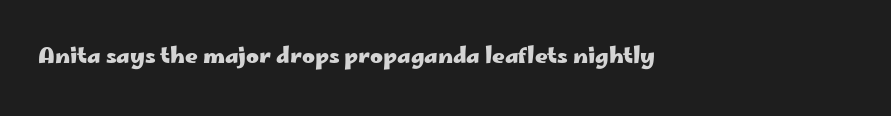
{"italic": "no", "bold": "yes", "underline": "no", "letter_spacing": "normal", "letter_spacing_em": 0.0, "glyph_px": 22}
